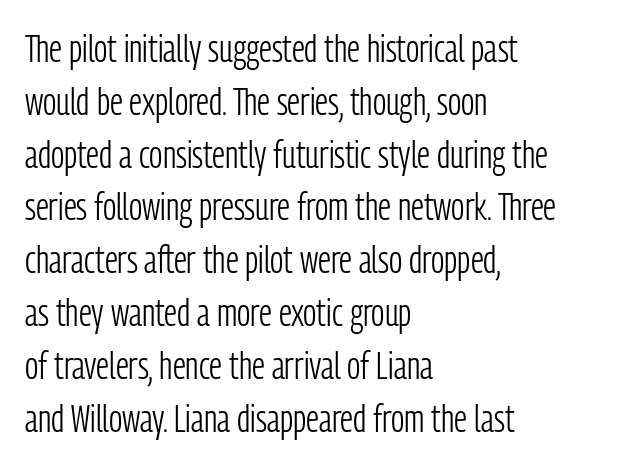
The image shows 38 px light, condensed sans-serif type, upright; set left-aligned, normal line spacing (1.39x), normal letter spacing, not underlined; low stroke contrast and a medium x-height.
